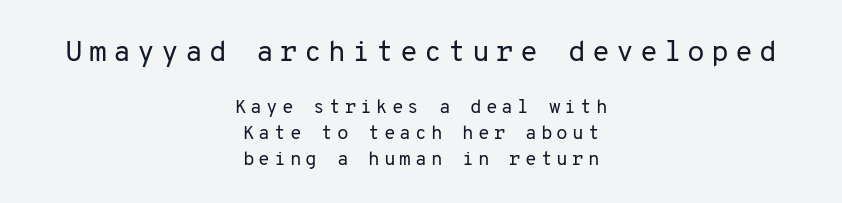
{"serif": "no", "italic": "no", "bold": "no", "weight": "regular", "width": "normal", "stroke_contrast": "low", "x_height": "medium", "monospaced": "yes", "underline": "no", "align": "center", "line_spacing": "normal", "line_spacing_ratio": 1.35, "letter_spacing": "wide", "letter_spacing_em": 0.21, "larger_block": "first", "size_ratio": 1.53, "glyph_px": 29}
